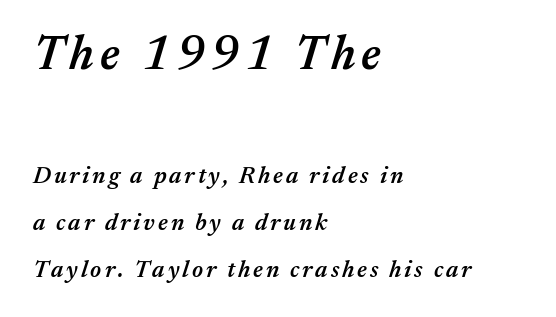
The image shows 48 px semibold type, italic (leaning right); set left-aligned, loose line spacing (1.95x), not underlined; the first (top) block is 2.0x larger; medium stroke contrast and a medium x-height.
